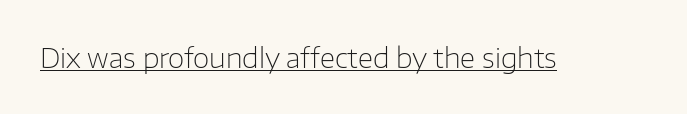
The image shows 27 px text type, upright; set normal letter spacing, underlined.
